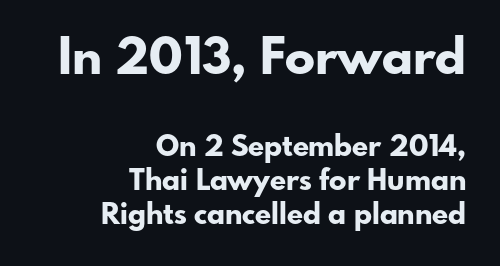
{"serif": "no", "italic": "no", "bold": "yes", "weight": "bold", "width": "normal", "stroke_contrast": "low", "x_height": "small", "monospaced": "no", "underline": "no", "align": "right", "line_spacing_ratio": 1.18, "letter_spacing": "normal", "letter_spacing_em": 0.0, "larger_block": "first", "size_ratio": 1.72, "glyph_px": 50}
